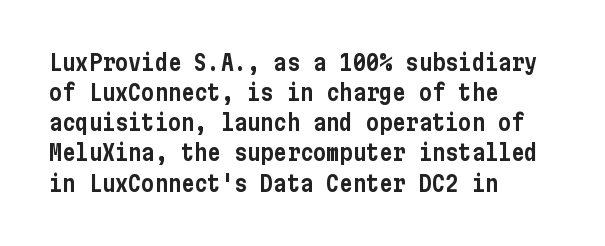
The image shows 22 px text type, upright; set left-aligned, normal line spacing (1.37x), normal letter spacing, not underlined.
